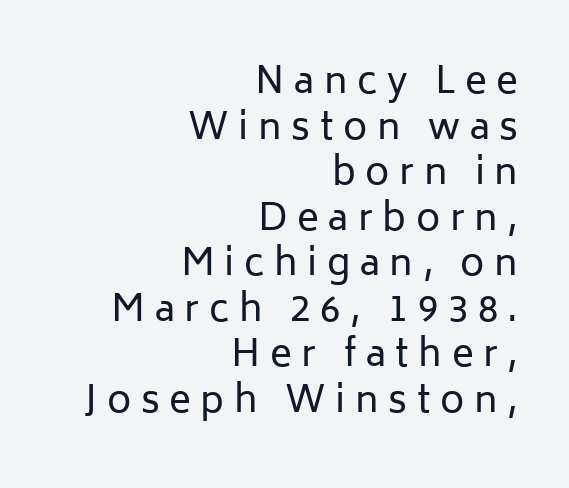
{"serif": "no", "italic": "no", "bold": "no", "weight": "regular", "width": "normal", "stroke_contrast": "low", "x_height": "medium", "monospaced": "no", "underline": "no", "align": "right", "line_spacing_ratio": 1.23, "letter_spacing": "wide", "letter_spacing_em": 0.26, "glyph_px": 37}
